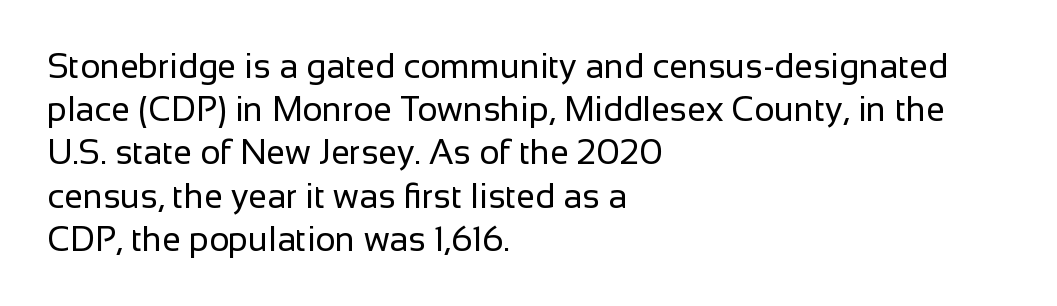
{"serif": "no", "italic": "no", "bold": "no", "weight": "regular", "width": "normal", "stroke_contrast": "low", "x_height": "medium", "monospaced": "no", "underline": "no", "align": "left", "line_spacing": "normal", "line_spacing_ratio": 1.27, "letter_spacing": "normal", "letter_spacing_em": 0.0, "glyph_px": 34}
